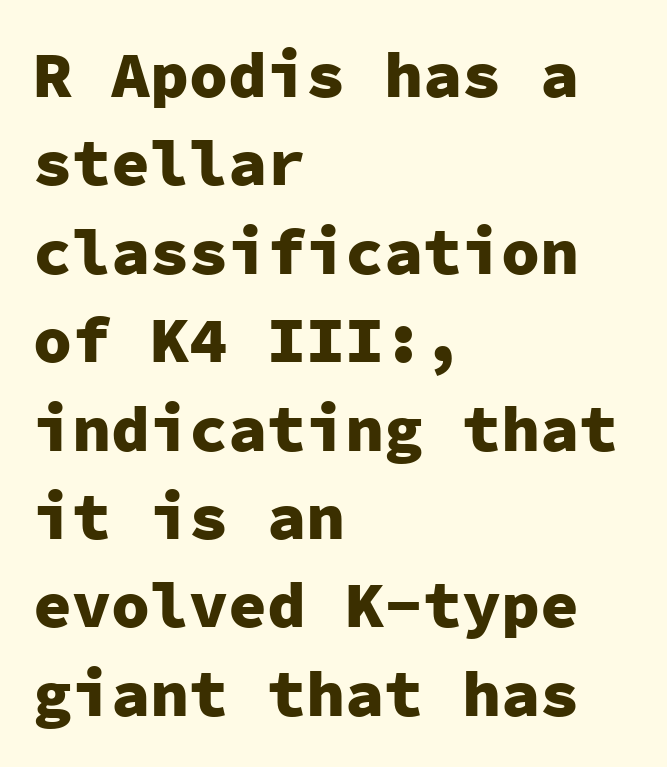
Q: Is the text bold? A: Yes.
Q: Is the text italic (slanted)? A: No, it is upright.
Q: Is the typeface a serif or a sans-serif typeface? A: Sans-serif.
Q: Is the text underlined? A: No.
Q: How is the paragraph aligned? A: Left-aligned.
Q: Is the spacing between letters normal or unusually wide? A: Normal.
Q: Is the spacing between lines tight, normal or loose? A: Normal.
Q: Width (condensed, normal, or wide)? A: Normal.
Q: Stroke contrast? A: Low.
Q: x-height? A: Medium.
Q: Monospaced? A: Yes.
